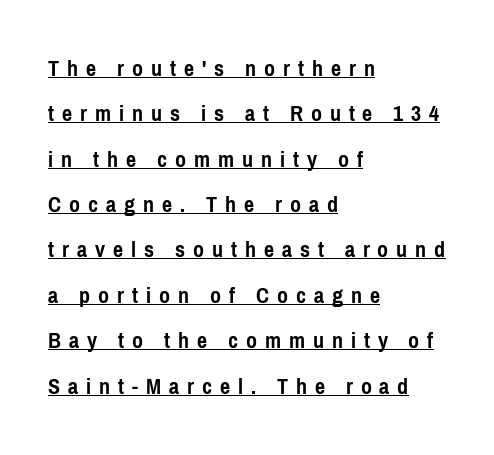
{"italic": "no", "bold": "yes", "underline": "yes", "align": "left", "line_spacing_ratio": 1.89, "letter_spacing": "wide", "letter_spacing_em": 0.33, "glyph_px": 24}
